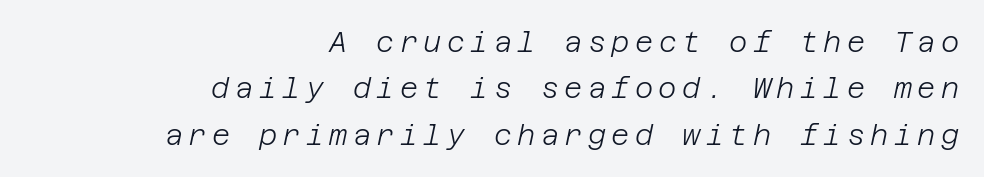
Think standard paragraph weight, or any step lighter than that. What's the leading like? Ordinary, nothing unusual. Teacher's note: observe the even right margin — that is flush-right alignment. Italic? Definitely — the glyphs are oblique. A clean baseline with only descenders dipping below it.
